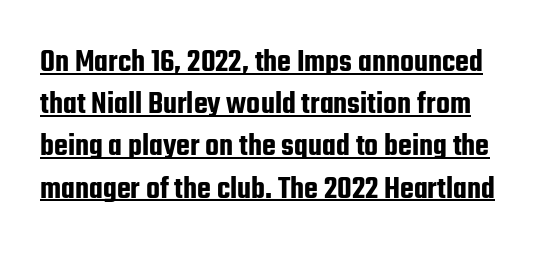
{"serif": "no", "italic": "no", "width": "condensed", "stroke_contrast": "low", "x_height": "medium", "monospaced": "no", "underline": "yes", "line_spacing": "normal", "line_spacing_ratio": 1.32, "letter_spacing": "normal", "letter_spacing_em": 0.0, "glyph_px": 32}
